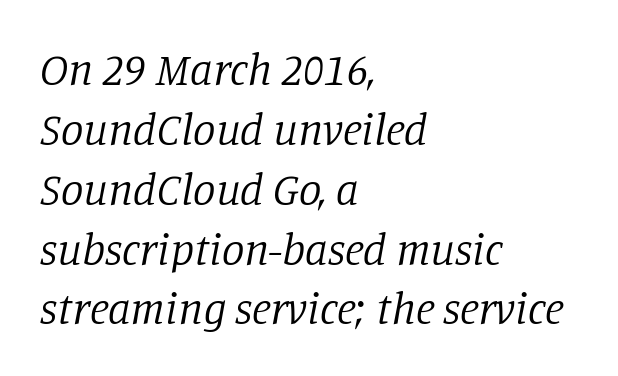
Quick note: interline space is typical. Each letter keeps its own natural width here, so spacing adapts to shape. Does the copy run flush right? No — it runs flush left. Caption: standard tracking, unaltered. Font category for this specimen: serif.
